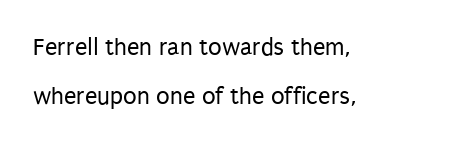
{"italic": "no", "bold": "no", "underline": "no", "align": "left", "line_spacing": "loose", "line_spacing_ratio": 1.98, "letter_spacing": "normal", "letter_spacing_em": 0.0, "glyph_px": 25}
